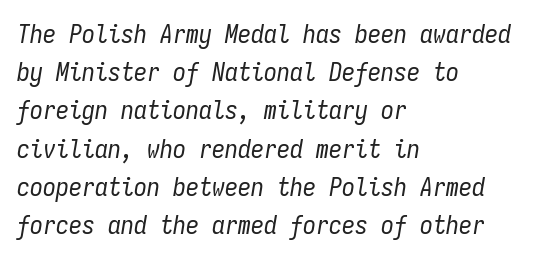
The image shows 26 px text type, italic (leaning right); set left-aligned, normal line spacing (1.47x), normal letter spacing, not underlined.
